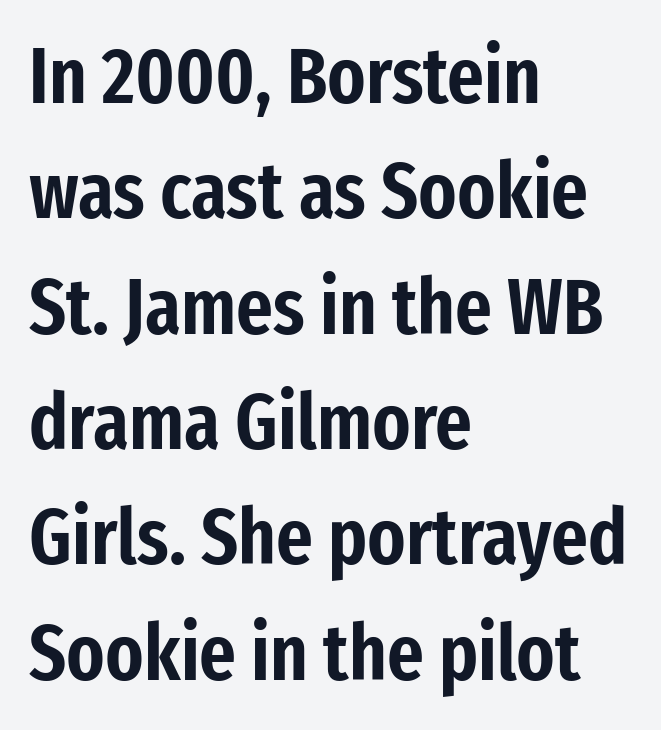
Q: Is the text italic (slanted)? A: No, it is upright.
Q: Is the typeface a serif or a sans-serif typeface? A: Sans-serif.
Q: Is the text underlined? A: No.
Q: How is the paragraph aligned? A: Left-aligned.
Q: Is the spacing between letters normal or unusually wide? A: Normal.
Q: Is the spacing between lines tight, normal or loose? A: Normal.
Q: Width (condensed, normal, or wide)? A: Condensed.
Q: Stroke contrast? A: Low.
Q: x-height? A: Medium.
Q: Monospaced? A: No.
